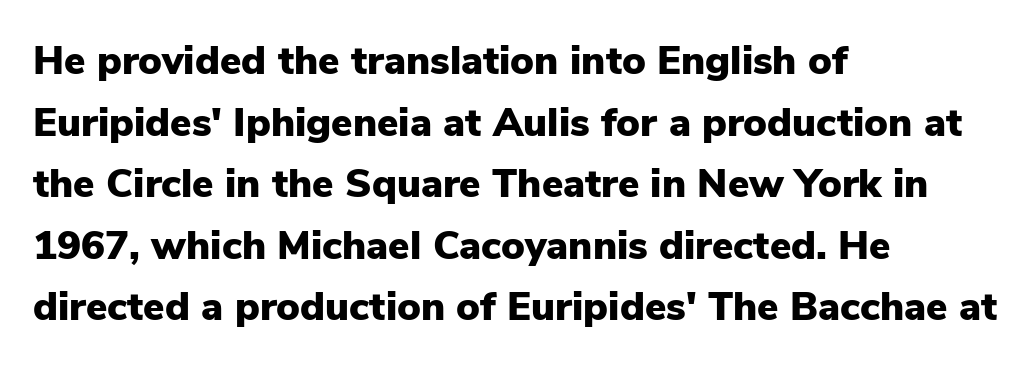
Q: Is the text bold? A: Yes.
Q: Is the text italic (slanted)? A: No, it is upright.
Q: Is the typeface a serif or a sans-serif typeface? A: Sans-serif.
Q: Is the text underlined? A: No.
Q: How is the paragraph aligned? A: Left-aligned.
Q: Is the spacing between letters normal or unusually wide? A: Normal.
Q: Is the spacing between lines tight, normal or loose? A: Normal.
Q: Width (condensed, normal, or wide)? A: Normal.
Q: Stroke contrast? A: Low.
Q: x-height? A: Medium.
Q: Monospaced? A: No.
